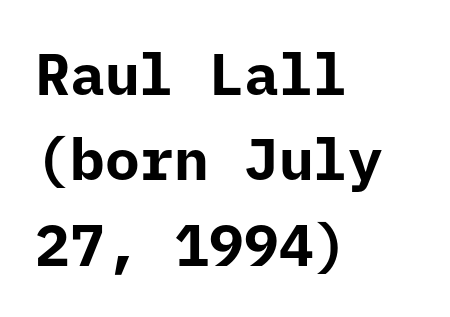
Letter spacing: default. Reading down the column, the eye jumps a familiar distance to each next line. Any mark beneath the type? The region is blank. Think of a typewriter: that constant character pitch is what you see here.
